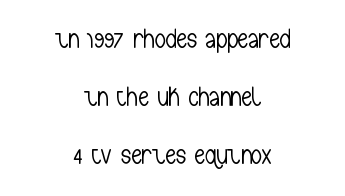
{"italic": "no", "bold": "no", "underline": "no", "align": "center", "line_spacing": "loose", "line_spacing_ratio": 2.14, "letter_spacing": "normal", "letter_spacing_em": 0.0, "glyph_px": 27}
